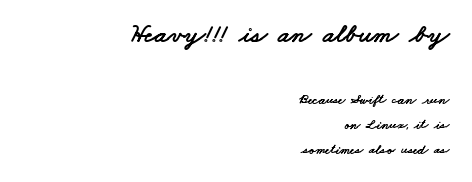
The image shows 27 px text type; set right-aligned, line spacing 1.79x, normal letter spacing, not underlined; the first (top) block is 1.93x larger.
